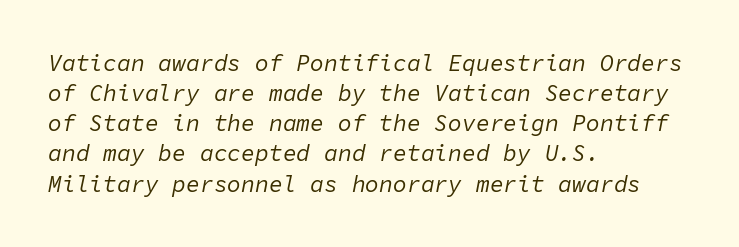
Q: Is the text bold? A: No.
Q: Is the text italic (slanted)? A: Yes, it leans right by about 11 degrees.
Q: Is the text underlined? A: No.
Q: How is the paragraph aligned? A: Left-aligned.
Q: Is the spacing between letters normal or unusually wide? A: Normal.
Q: Is the spacing between lines tight, normal or loose? A: Normal.
